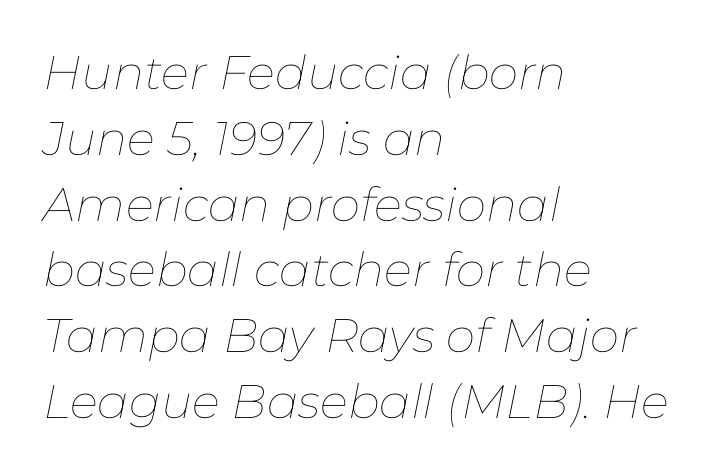
Q: Is the text bold? A: No.
Q: Is the text italic (slanted)? A: Yes, it leans right by about 11 degrees.
Q: Is the text underlined? A: No.
Q: How is the paragraph aligned? A: Left-aligned.
Q: Is the spacing between letters normal or unusually wide? A: Normal.
Q: Is the spacing between lines tight, normal or loose? A: Normal.
Q: Width (condensed, normal, or wide)? A: Normal.
Q: Stroke contrast? A: Low.
Q: x-height? A: Medium.
Q: Monospaced? A: No.
